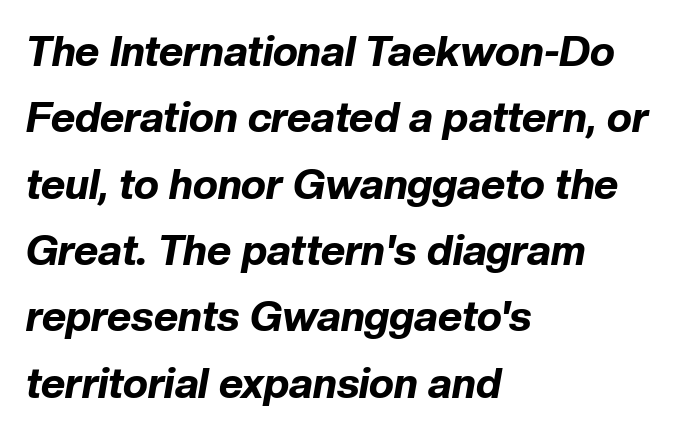
{"italic": "yes", "lean": "right", "slant_degrees": 10, "bold": "yes", "weight": "bold", "width": "normal", "stroke_contrast": "low", "x_height": "medium", "monospaced": "no", "underline": "no", "align": "left", "line_spacing": "normal", "line_spacing_ratio": 1.58, "letter_spacing": "normal", "letter_spacing_em": 0.0, "glyph_px": 42}
